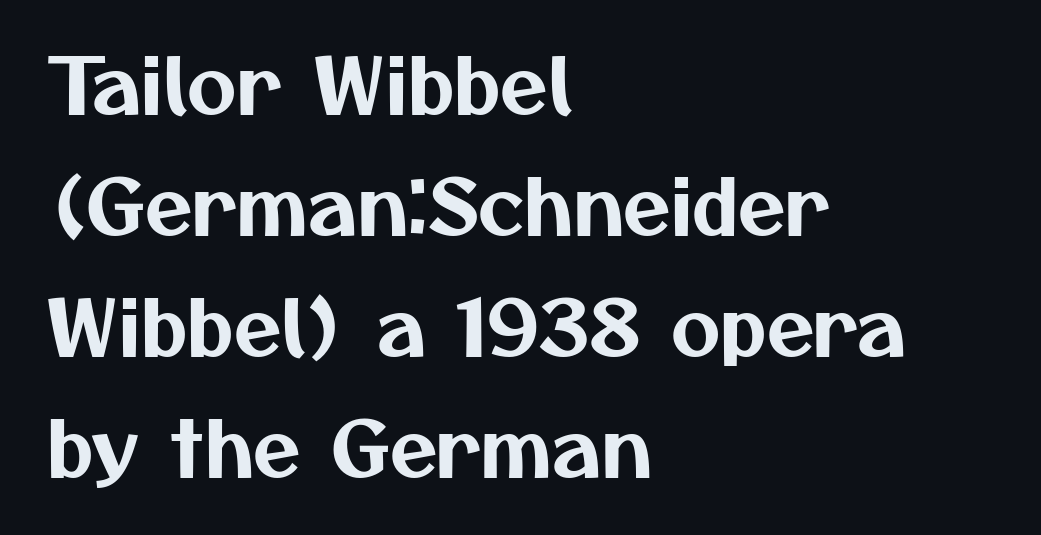
Q: Is the typeface a serif or a sans-serif typeface? A: Sans-serif.
Q: Is the text underlined? A: No.
Q: How is the paragraph aligned? A: Left-aligned.
Q: Is the spacing between letters normal or unusually wide? A: Normal.
Q: Is the spacing between lines tight, normal or loose? A: Normal.
Q: Width (condensed, normal, or wide)? A: Normal.
Q: Stroke contrast? A: Medium.
Q: x-height? A: Medium.
Q: Monospaced? A: No.
